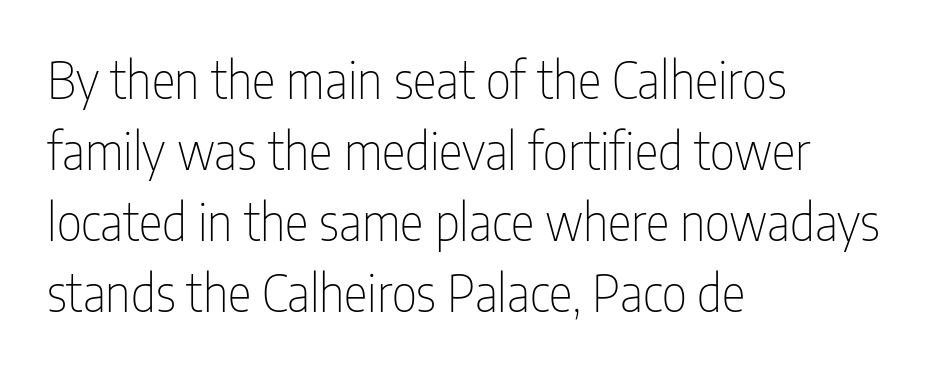
Q: Is the text bold? A: No.
Q: Is the text italic (slanted)? A: No, it is upright.
Q: Is the typeface a serif or a sans-serif typeface? A: Sans-serif.
Q: Is the text underlined? A: No.
Q: How is the paragraph aligned? A: Left-aligned.
Q: Is the spacing between letters normal or unusually wide? A: Normal.
Q: Is the spacing between lines tight, normal or loose? A: Normal.
Q: Width (condensed, normal, or wide)? A: Condensed.
Q: Stroke contrast? A: Low.
Q: x-height? A: Medium.
Q: Monospaced? A: No.
